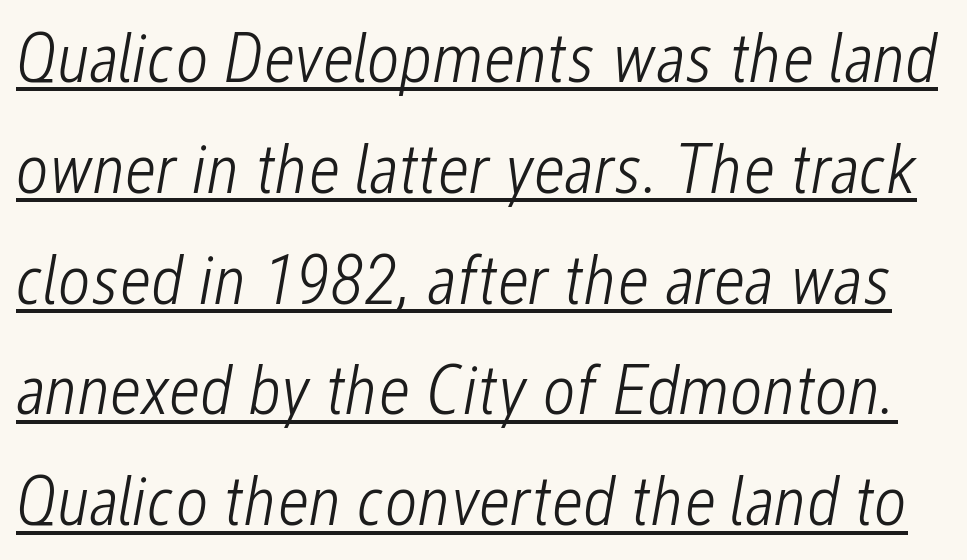
Tall strokes in this sample are angled rather than plumb. No extra ink here — the face is not bold. What stands out about the letter spacing? Nothing — it is the standard amount. Do the characters align in a grid? No, the font is proportional. Is there an underline? Yes — a line sits under the letters. The block of text has a typical density, with ordinary space between rows.
